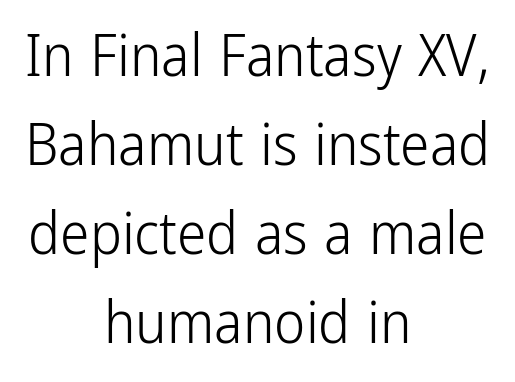
{"serif": "no", "italic": "no", "bold": "no", "weight": "light", "width": "condensed", "stroke_contrast": "low", "x_height": "medium", "monospaced": "no", "underline": "no", "align": "center", "line_spacing": "normal", "line_spacing_ratio": 1.51, "letter_spacing": "normal", "letter_spacing_em": 0.0, "glyph_px": 59}
